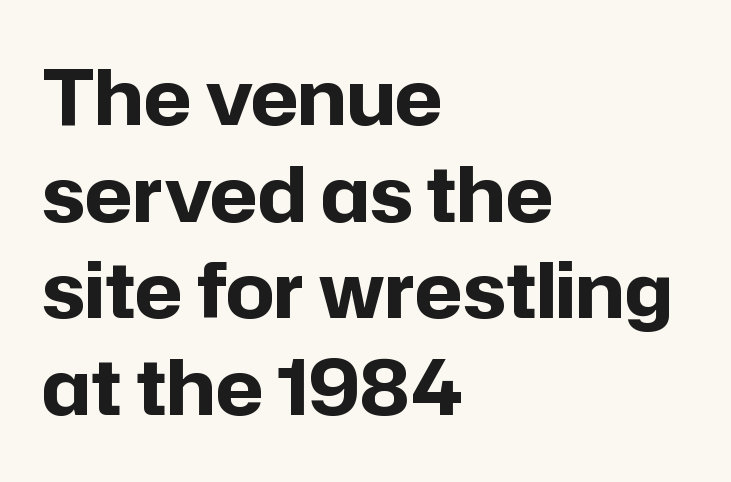
The image shows 76 px bold sans-serif type, upright; set left-aligned, normal line spacing (1.27x), normal letter spacing, not underlined; low stroke contrast and a medium x-height.
